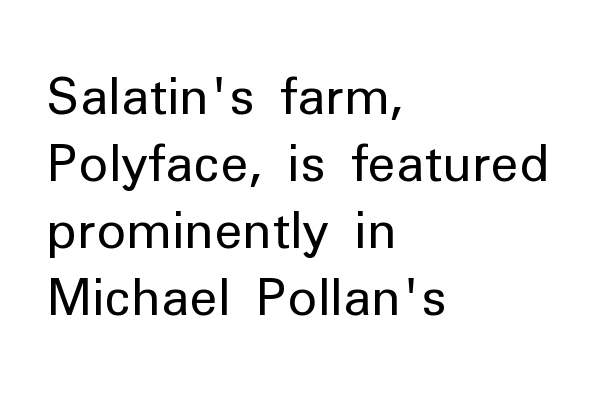
Q: Is the text bold? A: No.
Q: Is the text italic (slanted)? A: No, it is upright.
Q: Is the typeface a serif or a sans-serif typeface? A: Sans-serif.
Q: Is the text underlined? A: No.
Q: How is the paragraph aligned? A: Left-aligned.
Q: Is the spacing between letters normal or unusually wide? A: Normal.
Q: Is the spacing between lines tight, normal or loose? A: Normal.
Q: Width (condensed, normal, or wide)? A: Normal.
Q: Stroke contrast? A: Low.
Q: x-height? A: Medium.
Q: Monospaced? A: No.
